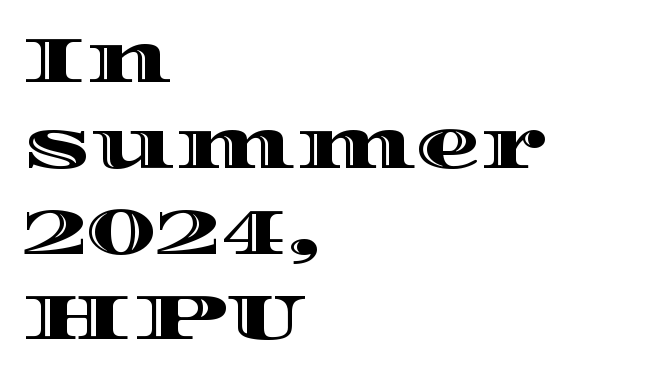
The image shows 65 px wide type, upright; set left-aligned, normal line spacing (1.32x), normal letter spacing, not underlined; a large x-height.
